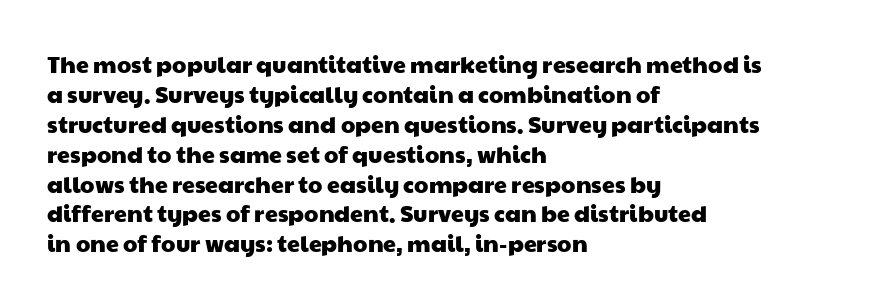
Underlining? Definitely not there. The passage is arranged the way most books set body copy — flush left. The tracking reads as untouched default to a designer's eye. Regarding leading, the lines here are spaced in the standard way.
